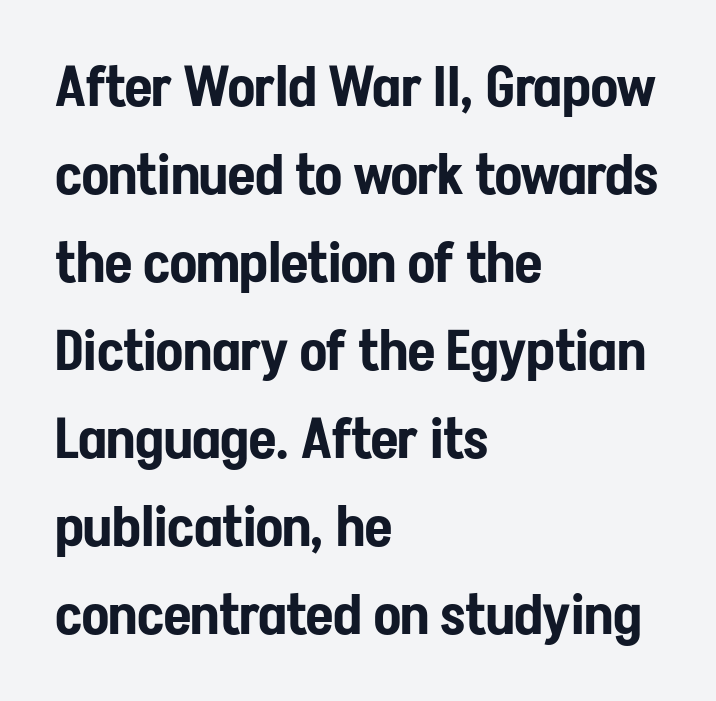
{"serif": "no", "italic": "no", "width": "condensed", "stroke_contrast": "low", "x_height": "medium", "monospaced": "no", "underline": "no", "align": "left", "line_spacing": "normal", "line_spacing_ratio": 1.57, "letter_spacing": "normal", "letter_spacing_em": 0.0, "glyph_px": 56}
